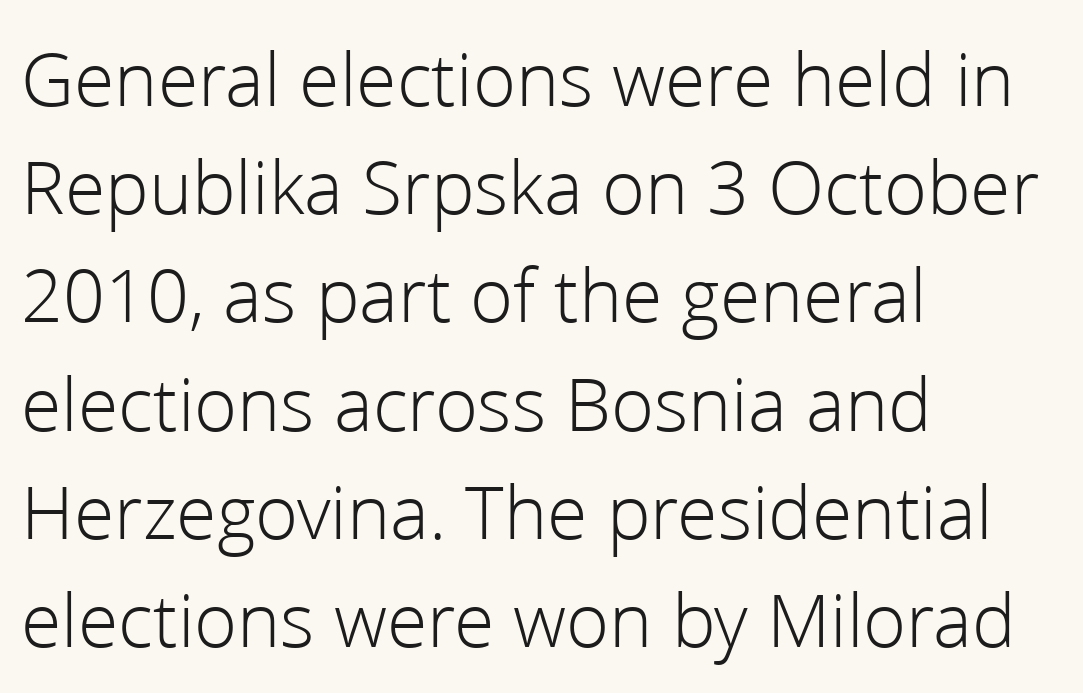
The image shows 79 px light sans-serif type, upright; set left-aligned, normal line spacing (1.37x), normal letter spacing, not underlined; low stroke contrast and a medium x-height.
